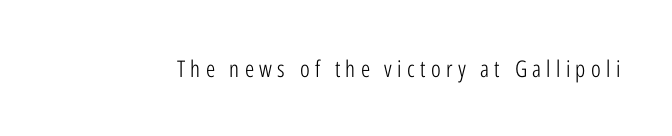
The foot of each line stays bare and open. Spacing between characters has been opened up far beyond the box default. Ink coverage per letter is moderate at most. You can tell it's not italic because the verticals are truly vertical.
